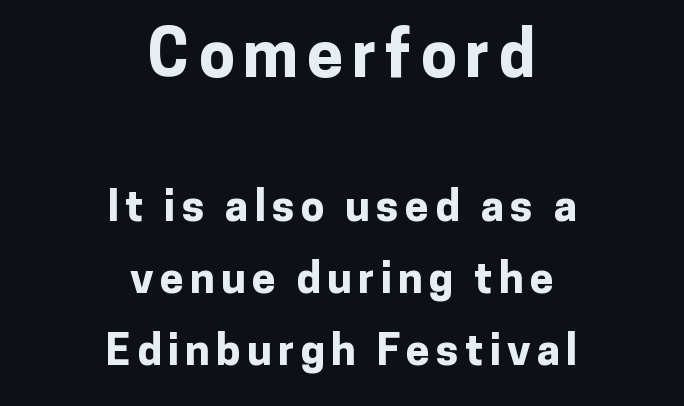
The image shows 64 px bold sans-serif type, upright; set centered, normal line spacing (1.68x), not underlined; the first (top) block is 1.49x larger; low stroke contrast and a medium x-height.
